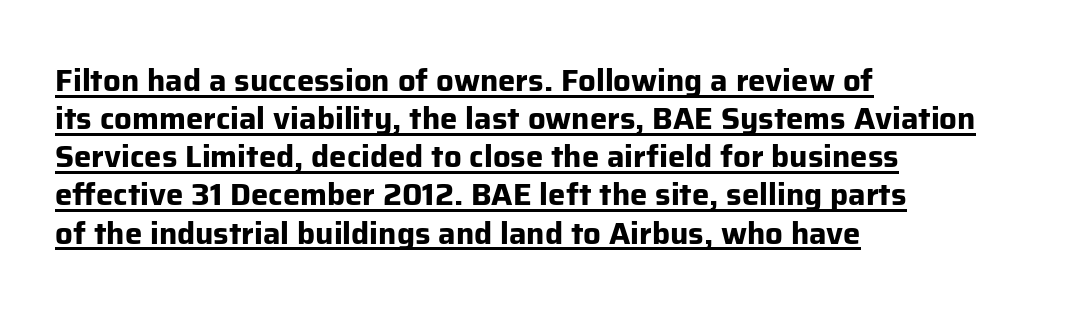
The letters stand straight up with perfectly vertical stems. Emphasis by weight is at full strength: bold. Short note: letters normally spaced. The letters advance in unequal steps, a hallmark of proportional type.
